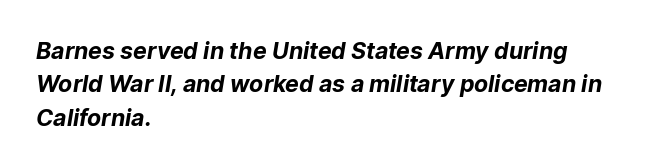
Has an underline been added? It has not. Evenly set lines give the paragraph a standard silhouette. No extra tracking has been applied to these lines. Every letter is thick-stroked: bold, no question. These lines stack with their left ends in a neat column.
